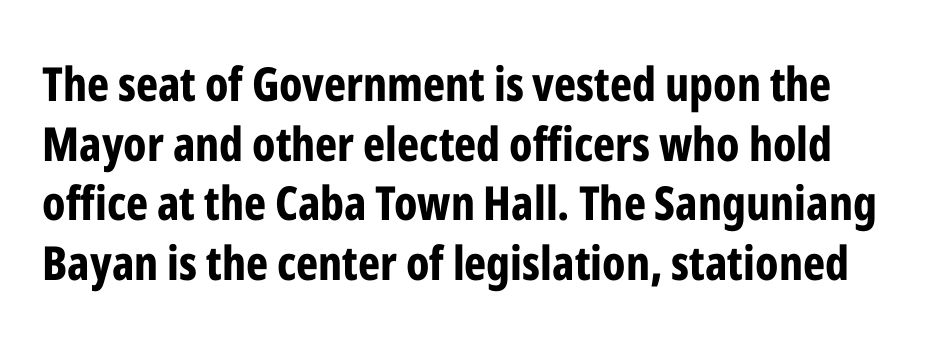
Q: Is the text bold? A: Yes.
Q: Is the text italic (slanted)? A: No, it is upright.
Q: Is the typeface a serif or a sans-serif typeface? A: Sans-serif.
Q: Is the text underlined? A: No.
Q: Is the spacing between letters normal or unusually wide? A: Normal.
Q: Is the spacing between lines tight, normal or loose? A: Normal.
Q: Width (condensed, normal, or wide)? A: Condensed.
Q: Stroke contrast? A: Low.
Q: x-height? A: Medium.
Q: Monospaced? A: No.
